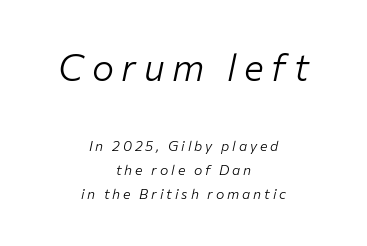
{"italic": "yes", "lean": "right", "slant_degrees": 12, "bold": "no", "weight": "light", "width": "normal", "stroke_contrast": "low", "x_height": "medium", "monospaced": "no", "underline": "no", "align": "center", "line_spacing_ratio": 1.72, "letter_spacing": "wide", "letter_spacing_em": 0.21, "larger_block": "first", "size_ratio": 2.64, "glyph_px": 37}
